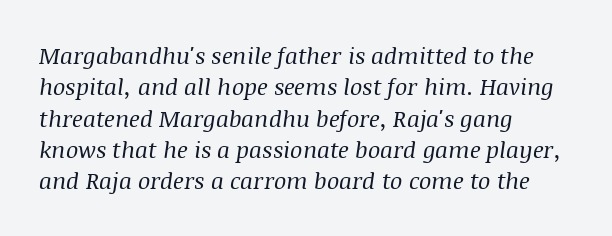
Characters follow at the spacing the type designer built in. A normal amount of white space separates one row of letters from the next. Observe the lean: these are italic letterforms. This rendering uses left alignment, leaving the right contour irregular. Words float on clear page, feet unadorned.
